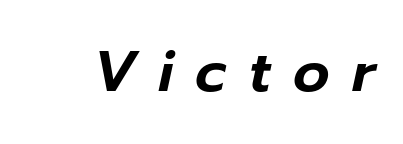
Q: Is the text italic (slanted)? A: Yes, it leans right by about 12 degrees.
Q: Is the text underlined? A: No.
Q: Is the spacing between letters normal or unusually wide? A: Unusually wide.
Q: Width (condensed, normal, or wide)? A: Normal.
Q: Stroke contrast? A: Low.
Q: x-height? A: Medium.
Q: Monospaced? A: No.
